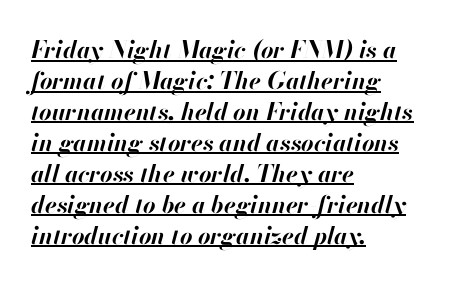
The letters are slanted; this is an italic face. Baseline-to-baseline distance is the conventional proportion of letter height. Horizontal alignment here is leftward, the default for most running prose. Strong, thick strokes mark this as bold type. Short note: letters normally spaced. The lettering is marked with a stroke running underneath it.
